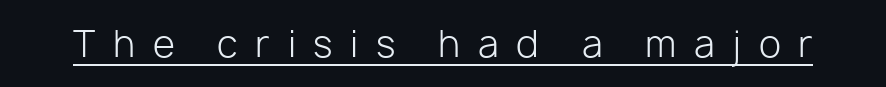
Q: Is the text bold? A: No.
Q: Is the text italic (slanted)? A: No, it is upright.
Q: Is the typeface a serif or a sans-serif typeface? A: Sans-serif.
Q: Is the text underlined? A: Yes.
Q: Is the spacing between letters normal or unusually wide? A: Unusually wide.
Q: Width (condensed, normal, or wide)? A: Normal.
Q: Stroke contrast? A: Low.
Q: x-height? A: Medium.
Q: Monospaced? A: No.
